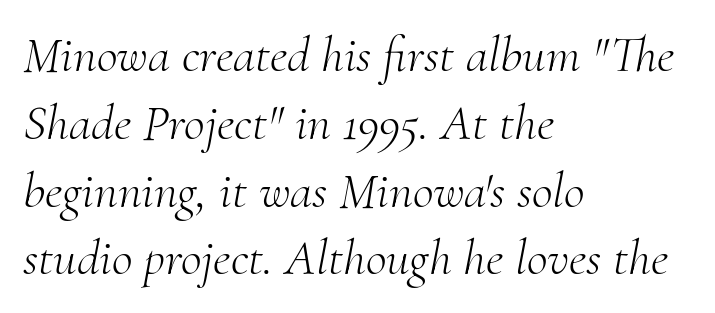
{"serif": "yes", "italic": "yes", "lean": "right", "slant_degrees": 10, "bold": "no", "weight": "light", "width": "normal", "stroke_contrast": "medium", "x_height": "small", "monospaced": "no", "underline": "no", "align": "left", "line_spacing": "normal", "line_spacing_ratio": 1.33, "letter_spacing": "normal", "letter_spacing_em": 0.0, "glyph_px": 51}
